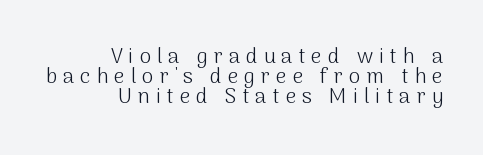
The lettering holds an erect, upright posture throughout. This rendering features lettering with no underline. Summary of weight: not heavy and not bold. The lines are packed closely together with very little leading. Horizontally, the lines are justified to the trailing edge only.
